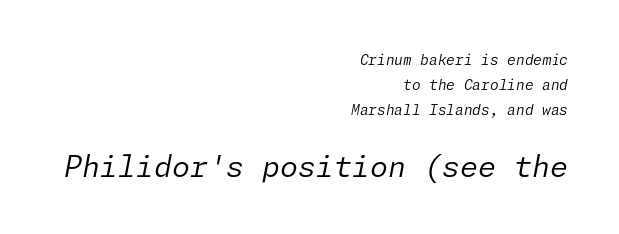
Q: Is the text bold? A: No.
Q: Is the text italic (slanted)? A: Yes, it leans right by about 11 degrees.
Q: Is the text underlined? A: No.
Q: How is the paragraph aligned? A: Right-aligned.
Q: Is the spacing between letters normal or unusually wide? A: Normal.
Q: Which block of text is set in a larger size, the first (top) or the second (bottom)? A: The second (bottom) one.
Q: Width (condensed, normal, or wide)? A: Normal.
Q: Stroke contrast? A: Low.
Q: x-height? A: Medium.
